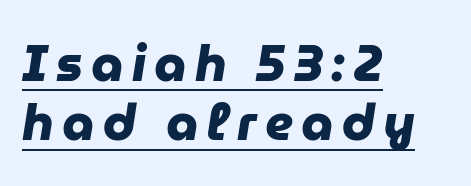
{"serif": "no", "bold": "yes", "weight": "heavy", "width": "normal", "stroke_contrast": "low", "x_height": "medium", "monospaced": "no", "underline": "yes", "align": "left", "line_spacing_ratio": 1.16, "glyph_px": 51}
